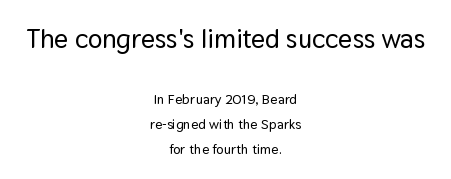
Q: Is the text italic (slanted)? A: No, it is upright.
Q: Is the text underlined? A: No.
Q: How is the paragraph aligned? A: Centered.
Q: Is the spacing between letters normal or unusually wide? A: Normal.
Q: Which block of text is set in a larger size, the first (top) or the second (bottom)? A: The first (top) one.
